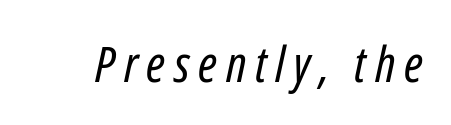
Q: Is the text bold? A: No.
Q: Is the text italic (slanted)? A: Yes, it leans right by about 12 degrees.
Q: Is the text underlined? A: No.
Q: Width (condensed, normal, or wide)? A: Condensed.
Q: Stroke contrast? A: Low.
Q: x-height? A: Medium.
Q: Monospaced? A: No.
